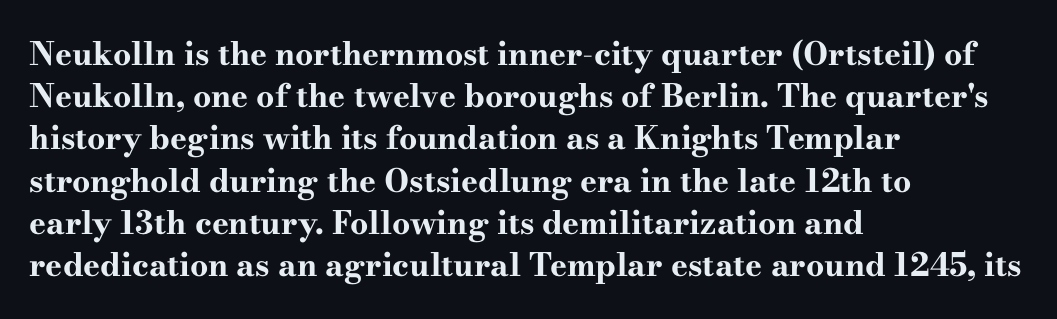
{"serif": "yes", "italic": "no", "bold": "yes", "weight": "bold", "width": "wide", "stroke_contrast": "high", "x_height": "small", "monospaced": "no", "underline": "no", "align": "left", "line_spacing": "normal", "line_spacing_ratio": 1.32, "letter_spacing": "normal", "letter_spacing_em": 0.0, "glyph_px": 32}
